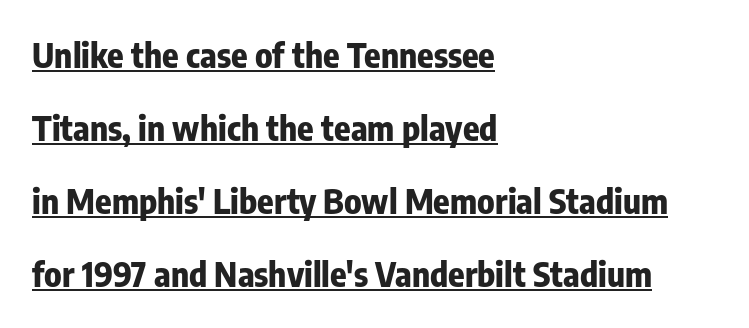
Left-aligned paragraph, ragged on the right. Posture: vertical. The type is set solid horizontally, with unmodified tracking. Leading is clearly above the norm, producing a sparse column. Somebody hit Ctrl+U on this one — the words are underlined.
